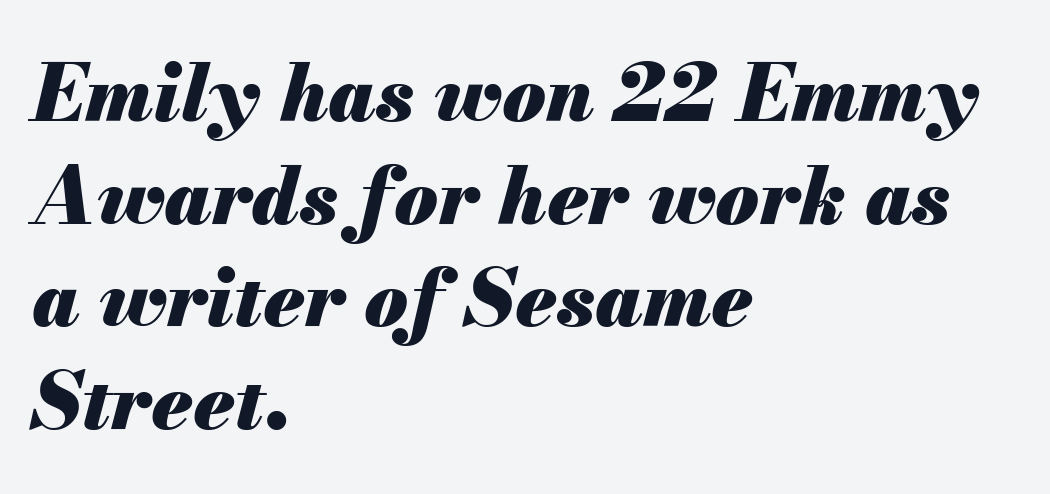
Summary of weight: heavy, a full bold. The tracking reads as untouched default to a designer's eye. An italicized treatment has been applied to the whole sample. Layout note: lines flush left.
